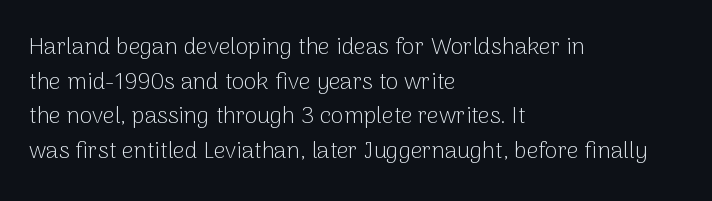
The image shows 23 px text type, upright; set left-aligned, normal line spacing (1.51x), normal letter spacing, not underlined.
